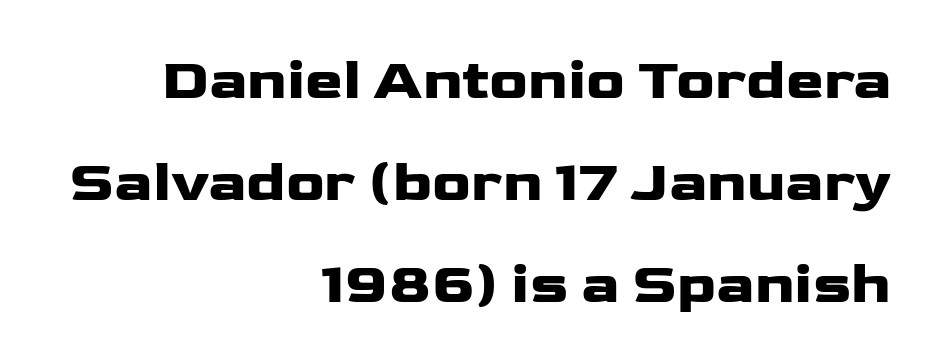
The characters display no serif detailing; their extremities are plain. Unmarked baselines from the first word to the last. Proportional: the letters do not fall into vertical columns. Caption: standard tracking, unaltered.
